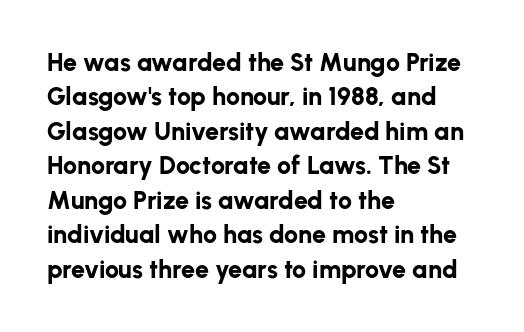
The image shows 25 px bold type, upright; set left-aligned, normal line spacing (1.38x), normal letter spacing, not underlined.
